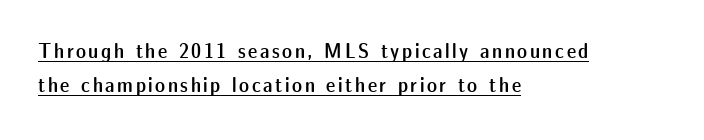
Q: Is the text bold? A: Semi-bold.
Q: Is the text italic (slanted)? A: No, it is upright.
Q: Is the text underlined? A: Yes.
Q: How is the paragraph aligned? A: Left-aligned.
Q: Is the spacing between lines tight, normal or loose? A: Normal.
